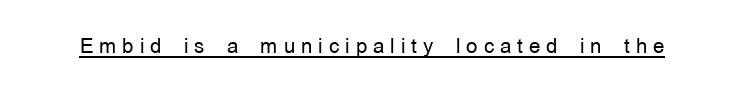
Q: Is the text bold? A: No.
Q: Is the text italic (slanted)? A: No, it is upright.
Q: Is the text underlined? A: Yes.
Q: Is the spacing between letters normal or unusually wide? A: Unusually wide.
